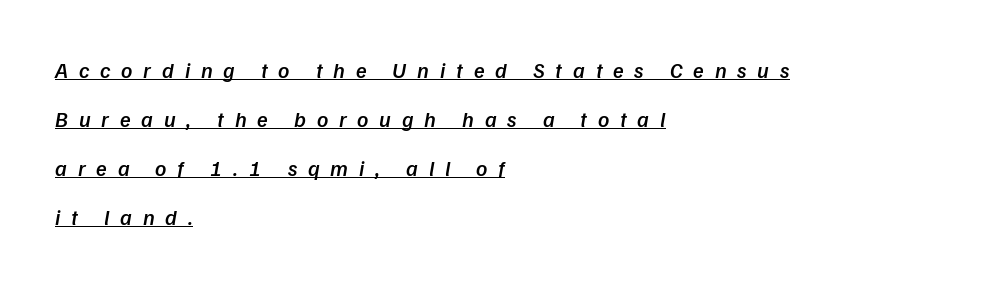
The gaps between neighbouring characters are conspicuously large. In designer terms, the underline attribute is active on this setting. Baseline-to-baseline distance is far greater than the letter height. Compared with an ordinary text face, these strokes are moderately heavier — a semibold. Line starts are locked; line ends wander.
